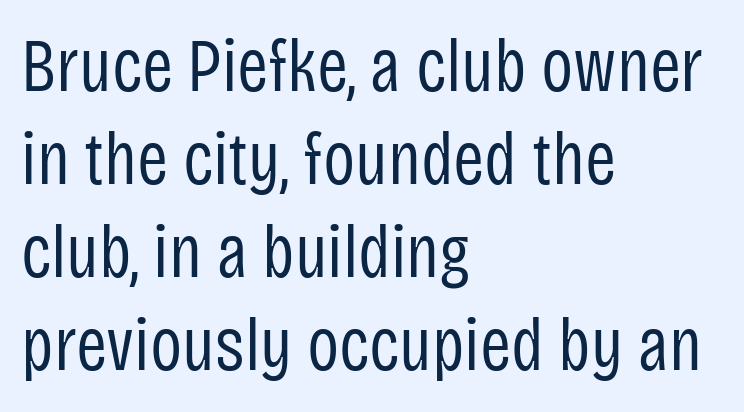
The image shows 75 px regular-weight, condensed sans-serif type, upright; set left-aligned, line spacing 1.24x, normal letter spacing, not underlined; low stroke contrast and a large x-height.
